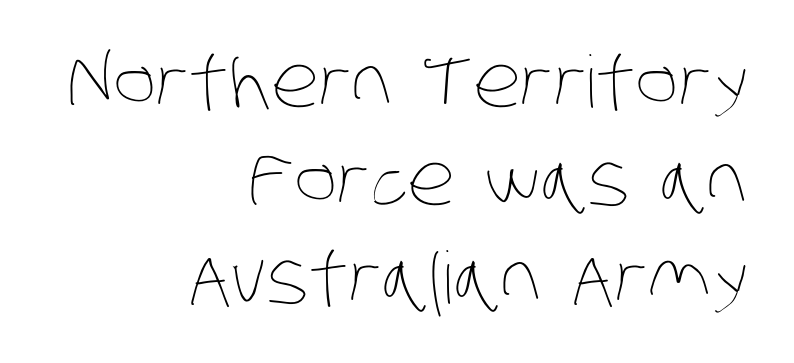
Weight: regular or lighter. Look at the tracking — it's just the regular setting, nothing added. Normally led — the rows are evenly, conventionally spaced. The typesetter chose a ragged-left arrangement here. Varying glyph widths throughout — classic text-font behaviour. The space beneath each line is pristine and unruled.
